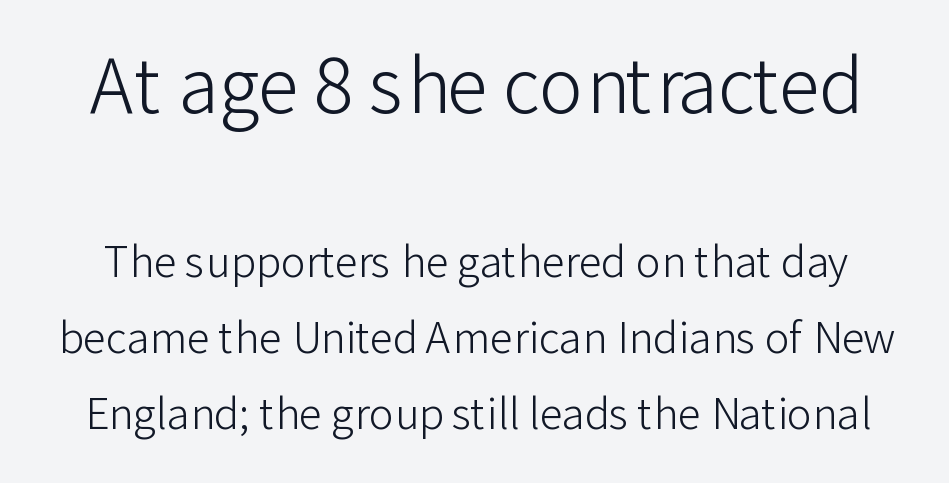
{"serif": "no", "italic": "no", "bold": "no", "weight": "light", "width": "normal", "stroke_contrast": "low", "x_height": "medium", "monospaced": "no", "underline": "no", "line_spacing_ratio": 1.81, "letter_spacing": "normal", "letter_spacing_em": 0.0, "larger_block": "first", "size_ratio": 1.76, "glyph_px": 74}
